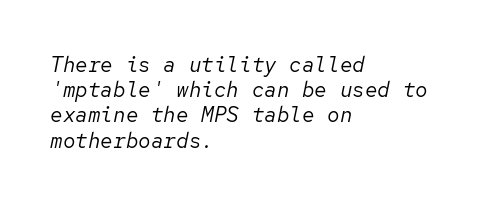
Posture: slanted. Nothing unusual about the tracking: characters are spaced as the font intends. Stems here are at most as thick as an everyday book face. The compositor pushed each line to the left boundary. The baseline area is clear.
